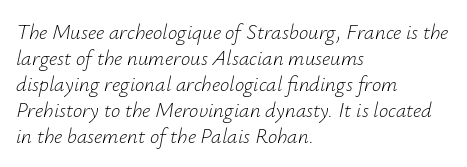
{"italic": "yes", "lean": "right", "slant_degrees": 12, "bold": "no", "underline": "no", "align": "left", "line_spacing_ratio": 1.24, "letter_spacing": "normal", "letter_spacing_em": 0.0, "glyph_px": 21}
